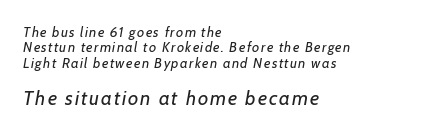
Q: Is the text bold? A: No.
Q: Is the text italic (slanted)? A: Yes, it leans right by about 7 degrees.
Q: Is the text underlined? A: No.
Q: How is the paragraph aligned? A: Left-aligned.
Q: Is the spacing between lines tight, normal or loose? A: Tight.
Q: Which block of text is set in a larger size, the first (top) or the second (bottom)? A: The second (bottom) one.
